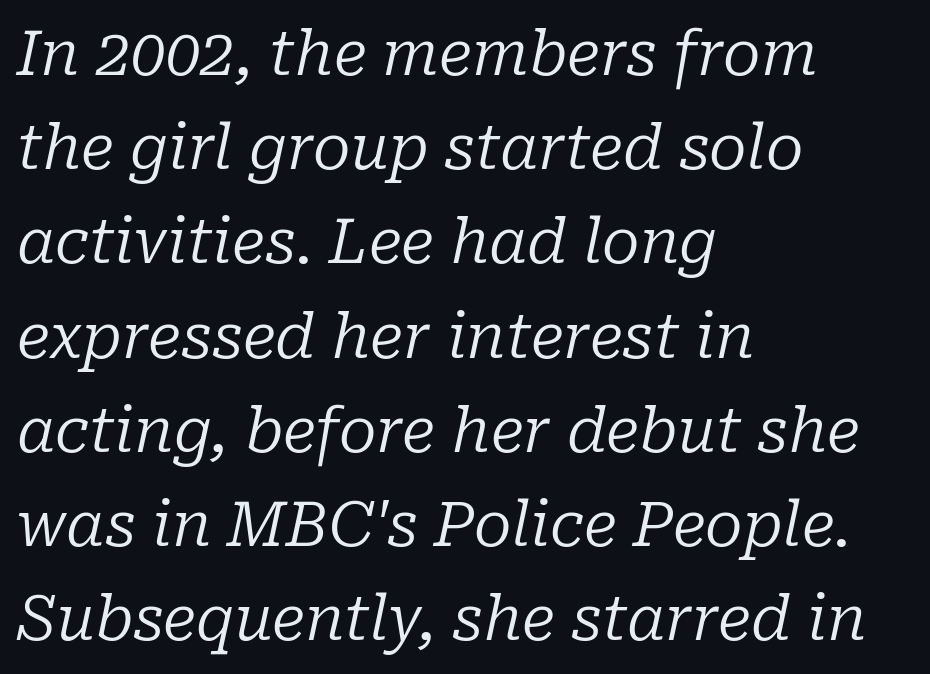
Q: Is the text bold? A: No.
Q: Is the text italic (slanted)? A: Yes, it leans right by about 10 degrees.
Q: Is the typeface a serif or a sans-serif typeface? A: Serif.
Q: Is the text underlined? A: No.
Q: How is the paragraph aligned? A: Left-aligned.
Q: Is the spacing between letters normal or unusually wide? A: Normal.
Q: Is the spacing between lines tight, normal or loose? A: Normal.
Q: Width (condensed, normal, or wide)? A: Normal.
Q: Stroke contrast? A: Low.
Q: x-height? A: Medium.
Q: Monospaced? A: No.
